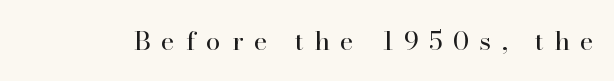
The rendering inserts visible extra space after every character. The characters are drawn with everyday or finer stroke widths. The type sits square on the baseline with zero lean. Anything drawn beneath the words? Only blank space.
